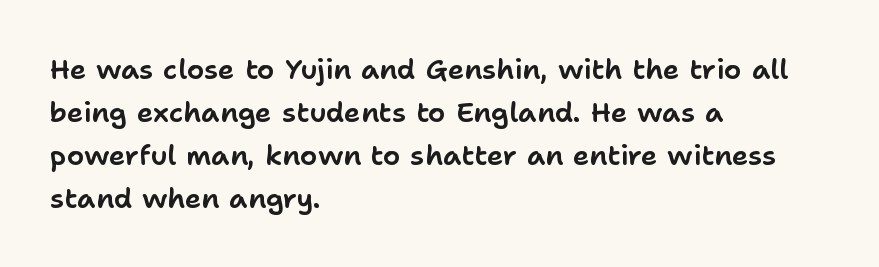
{"serif": "no", "italic": "no", "width": "normal", "stroke_contrast": "low", "x_height": "medium", "monospaced": "no", "underline": "no", "align": "left", "line_spacing": "normal", "line_spacing_ratio": 1.53, "letter_spacing": "normal", "letter_spacing_em": 0.0, "glyph_px": 28}
